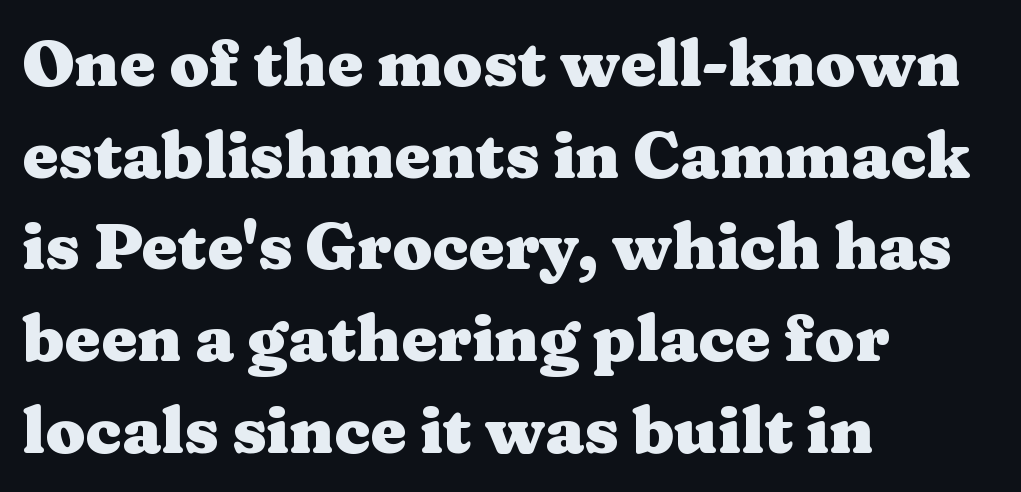
The image shows 65 px heavy, wide serif type, upright; set left-aligned, normal line spacing (1.41x), normal letter spacing, not underlined; medium stroke contrast and a medium x-height.
